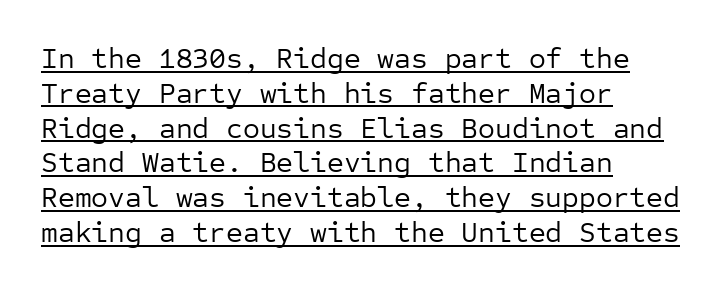
The letters sit at their default tracking, neither squeezed nor spread. You could count columns in this text — the font is strictly monospaced. Short and long lines alike share a common starting point at left. Is the stroke heavy? The answer is a plain regular-or-lighter. Serif or sans? Sans — the stroke terminals are bare. This is underlined copy, the kind a proofreader might mark for attention.
